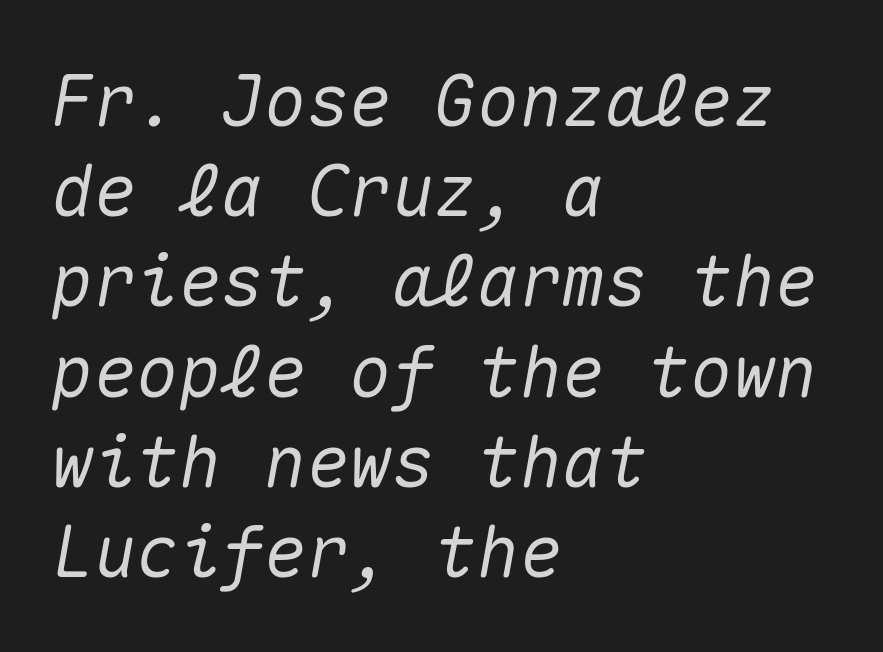
Baseline-to-baseline distance is the conventional proportion of letter height. A typesetter would call this monospace, since all characters share one set width. This rendering uses left alignment, leaving the right contour irregular. The lettering tilts uniformly, giving the passage an italic look. Any mark beneath the type? The region is blank. The tracking reads as untouched default to a designer's eye.
